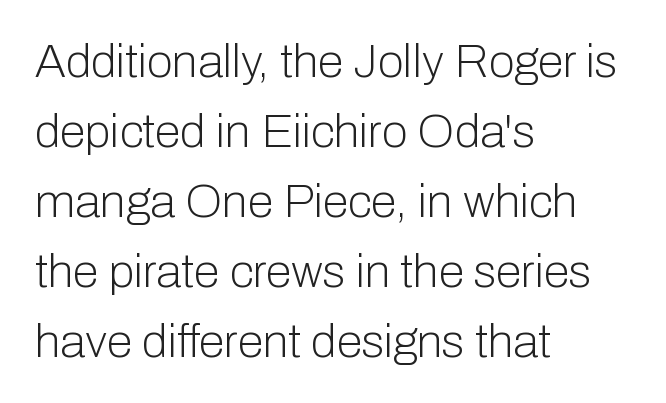
Regarding leading, the lines here are spaced in the standard way. Letterform terminals end flat and unadorned throughout the passage. Every character sits straight up, as roman type does. The rendering uses natural spacing where letterforms have individual widths.
